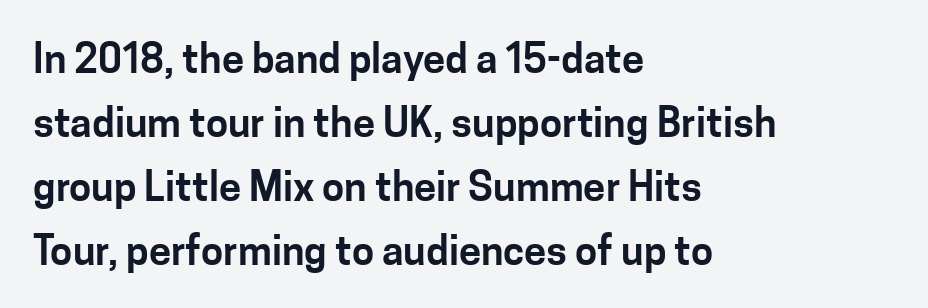
{"serif": "no", "italic": "no", "width": "normal", "stroke_contrast": "low", "x_height": "medium", "monospaced": "no", "underline": "no", "align": "left", "line_spacing": "normal", "line_spacing_ratio": 1.6, "letter_spacing": "normal", "letter_spacing_em": 0.0, "glyph_px": 40}
